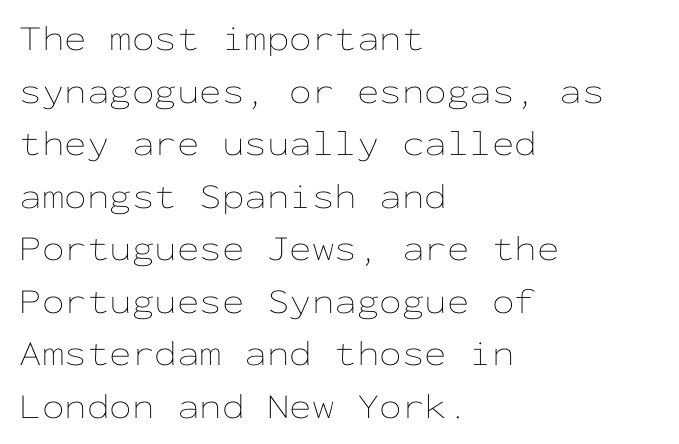
Each word holds together tightly as a unit, with standard inter-letter gaps. The face used here is monospaced, like something from a code editor. Stroke mass is kept to a normal reading level or below. Each line starts at the same left margin while the right side varies.
